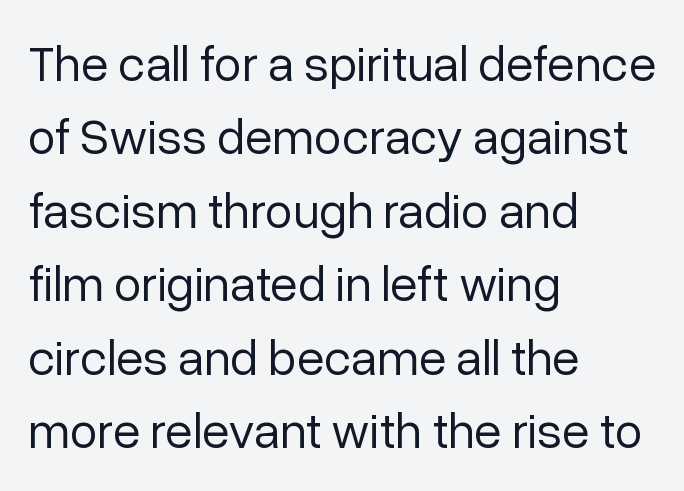
{"serif": "no", "italic": "no", "bold": "no", "weight": "regular", "width": "normal", "stroke_contrast": "low", "x_height": "medium", "monospaced": "no", "underline": "no", "align": "left", "line_spacing": "normal", "line_spacing_ratio": 1.47, "letter_spacing": "normal", "letter_spacing_em": 0.0, "glyph_px": 50}
